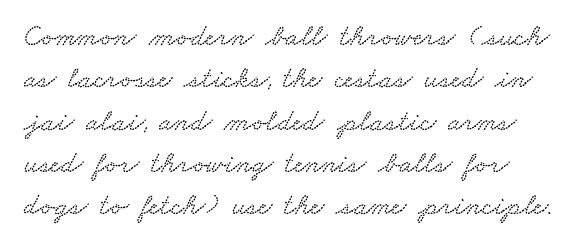
Only glyphs here, with clear space below each row. This sample keeps an unexceptional amount of space between lines. The rendering uses natural spacing where letterforms have individual widths. A student would call this left alignment; a typographer would say flush left, rag right.
